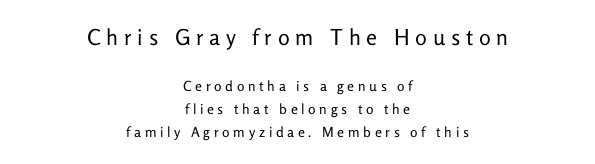
Students, note that the glyphs here are deliberately spaced far apart. The type sits square on the baseline with zero lean. These lines sit exactly where default settings would place them. Clear beneath every line of the passage. Weight: in the light-to-regular range. The rendering shrinks the type as you move from the upper chunk to the lower.
